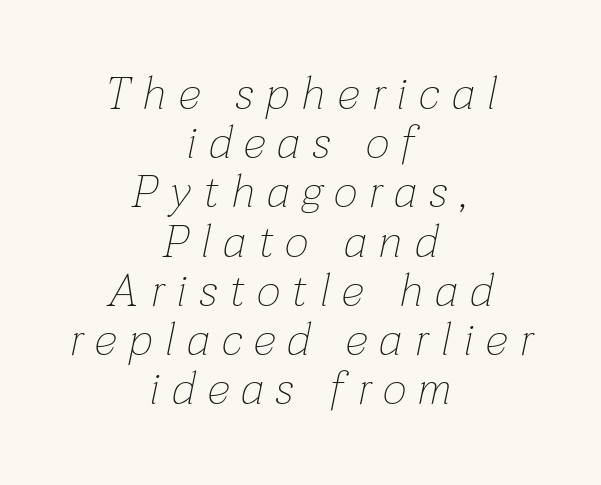
Visually the block forms a symmetrical silhouette, jagged on both flanks. Compared with a typical body face, this is equally light or lighter still. Check the space under the baseline: it is left empty. Regarding leading, the lines here are crowded together. Would a proofreader flag this as italicized? Yes. Spacing verdict: proportional, widths tailored to each character.
